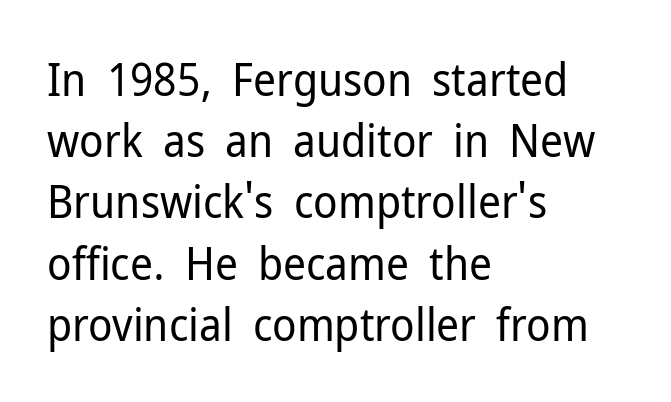
Leading: standard. The line texture is even and compact thanks to regular tracking. No italicization has been applied; the sample stays upright. The foot of each line stays bare and open. The typeface chosen for these lines omits serifs. The letters advance in unequal steps, a hallmark of proportional type.
